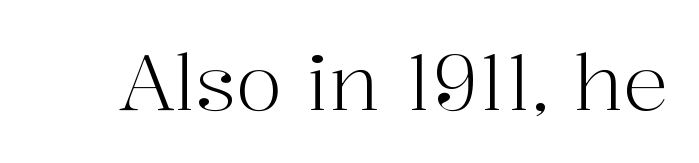
The line texture is even and compact thanks to regular tracking. The face used here is proportionally spaced, like ordinary book or web type. Every character sits straight up, as roman type does. Plain, unruled lines of type. Regarding serifs, this sample has them.
